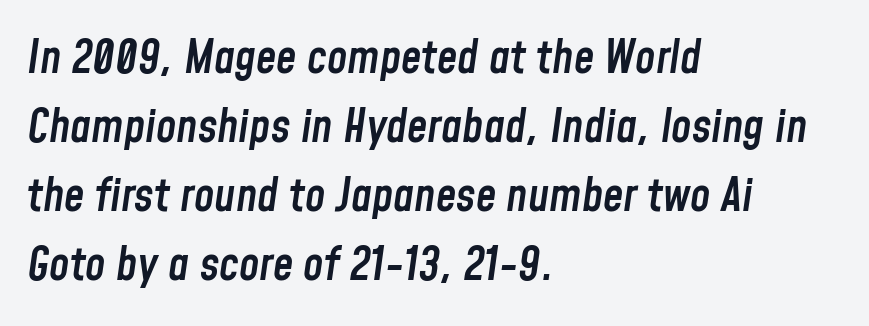
{"italic": "yes", "lean": "right", "slant_degrees": 8, "bold": "semi", "weight": "semibold", "width": "condensed", "stroke_contrast": "low", "x_height": "medium", "monospaced": "no", "underline": "no", "align": "left", "line_spacing": "normal", "line_spacing_ratio": 1.5, "letter_spacing": "normal", "letter_spacing_em": 0.0, "glyph_px": 46}
